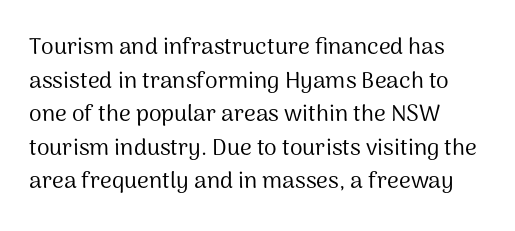
Q: Is the text bold? A: No.
Q: Is the text italic (slanted)? A: No, it is upright.
Q: Is the text underlined? A: No.
Q: How is the paragraph aligned? A: Left-aligned.
Q: Is the spacing between letters normal or unusually wide? A: Normal.
Q: Is the spacing between lines tight, normal or loose? A: Normal.
